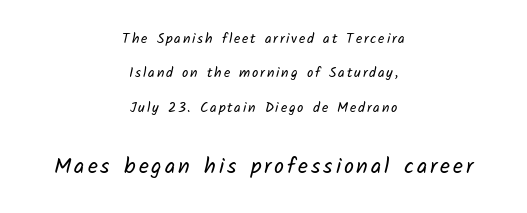
Weight class: somewhere from thin through regular. This rendering features lettering with no underline. The passage shown stacks its lines with a broad gap. The face used here appears at its bigger size in the lower chunk. Horizontally, the lines are justified to the midpoint only.
